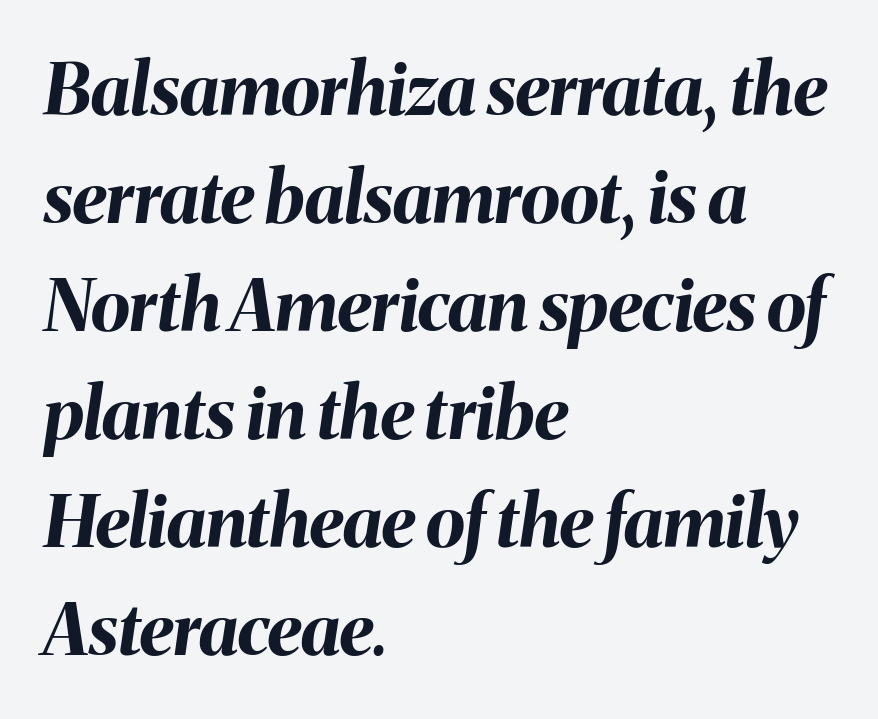
{"italic": "yes", "lean": "right", "slant_degrees": 8, "bold": "yes", "weight": "bold", "width": "normal", "stroke_contrast": "medium", "x_height": "medium", "monospaced": "no", "underline": "no", "align": "left", "line_spacing": "normal", "line_spacing_ratio": 1.5, "letter_spacing": "normal", "letter_spacing_em": 0.0, "glyph_px": 72}
